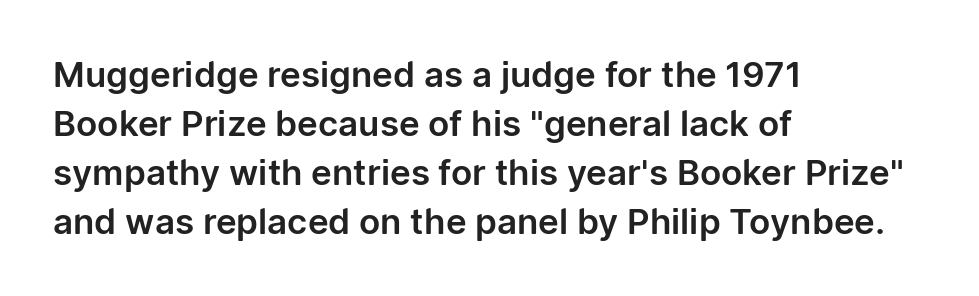
Nope, not italic — everything's standing straight. In terms of leading, this rendering sits right in the middle. Lines of text with bare space underneath. Each letter's strokes conclude bluntly, with no projecting serifs. Casual observation: everything's shoved over to the left. Character widths vary here, with narrow letters taking less room than wide ones.
